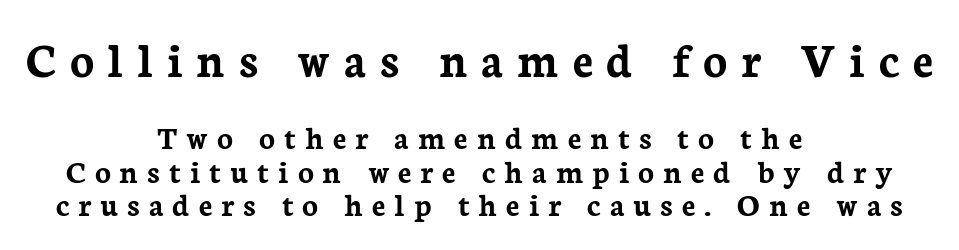
{"serif": "yes", "italic": "no", "bold": "yes", "weight": "semibold", "width": "normal", "stroke_contrast": "low", "x_height": "medium", "monospaced": "no", "underline": "no", "align": "center", "line_spacing": "tight", "line_spacing_ratio": 1.01, "letter_spacing": "wide", "letter_spacing_em": 0.27, "larger_block": "first", "size_ratio": 1.52, "glyph_px": 50}
